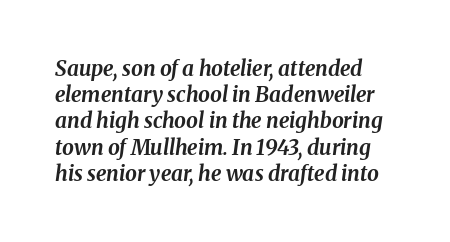
{"italic": "yes", "lean": "right", "slant_degrees": 8, "bold": "yes", "underline": "no", "line_spacing": "normal", "line_spacing_ratio": 1.25, "letter_spacing": "normal", "letter_spacing_em": 0.0, "glyph_px": 21}
